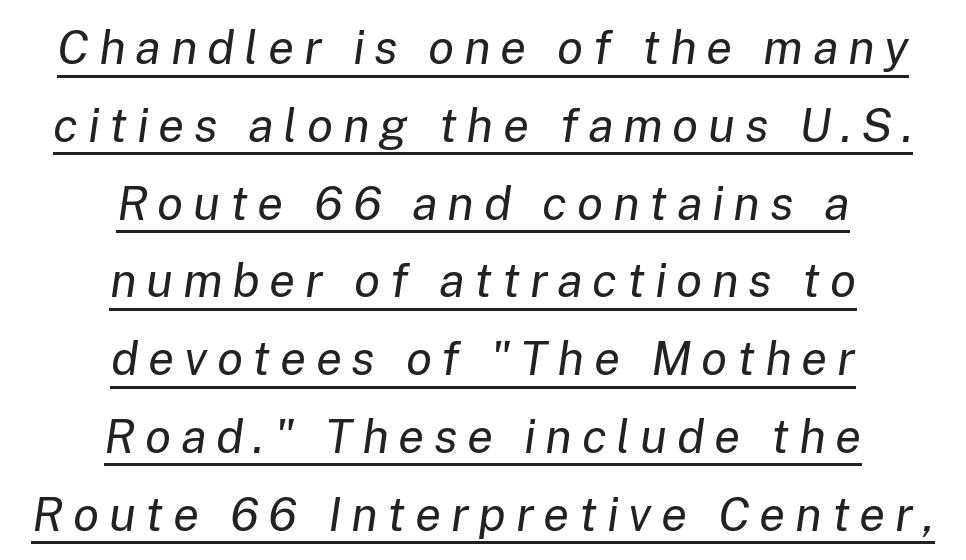
Each letter keeps its own natural width here, so spacing adapts to shape. A normal amount of white space separates one row of letters from the next. The weight tops out at a normal text grade. The rendering positions every line midway between the sides. Spacing between characters has been opened up far beyond the box default.
